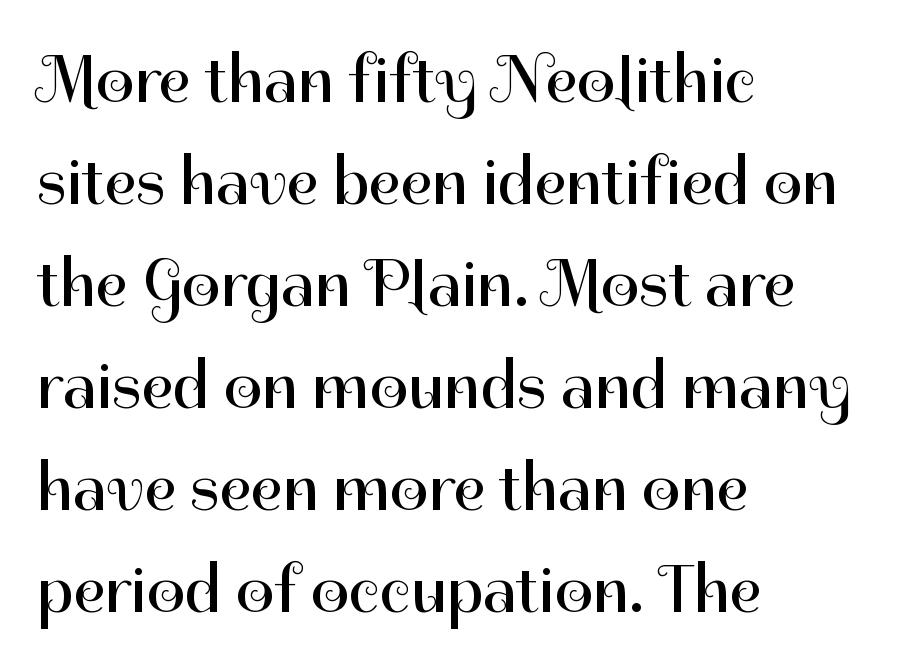
In terms of posture, this sample is upright. The rendering uses natural spacing where letterforms have individual widths. Nobody drew a line under any word here. The letterforms sit shoulder to shoulder at normal distance. Letters have the restrained weight of plain body copy at most. These lines are composed in type without serifs.
